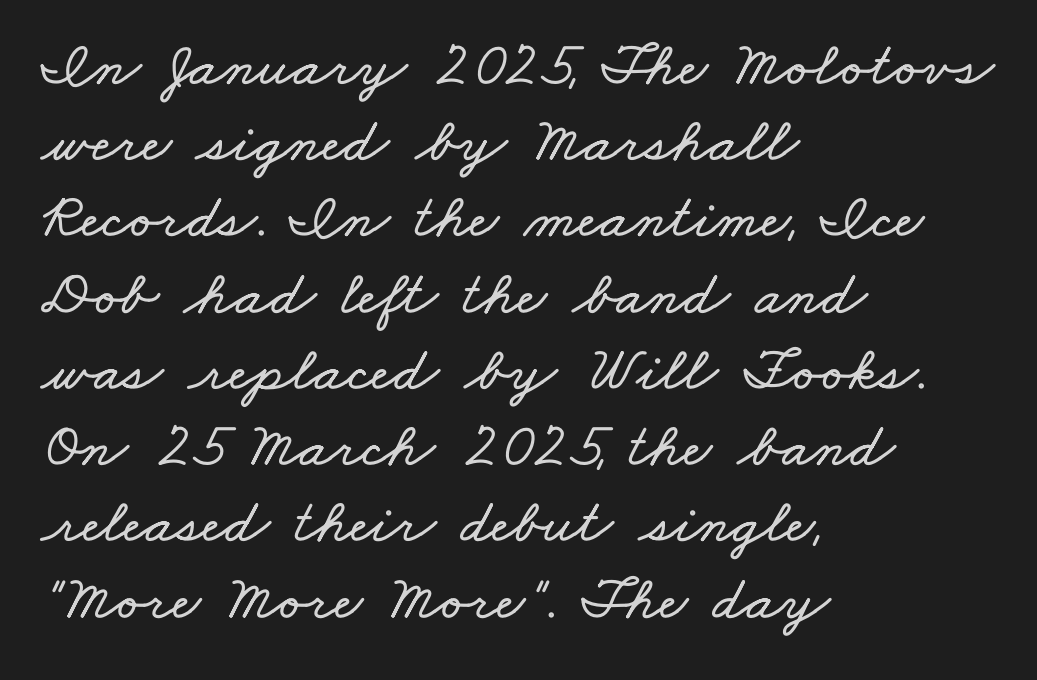
Nobody touched the tracking dial on this one. This rendering features lettering with no underline. This sample is left-justified, so line endings fall wherever the words run out. The face used here is proportionally spaced, like ordinary book or web type.
